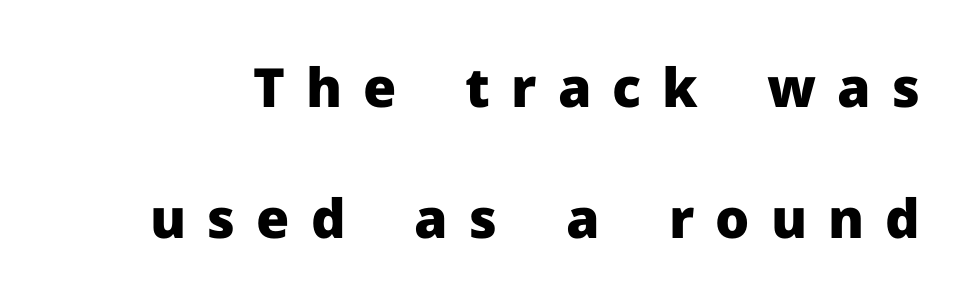
Heft: maximum for text — a bold. Here the designer chose a conventional face with non-uniform glyph widths. A sans-serif font was chosen for this passage. Compared with typical body copy, the letter spacing here is much looser. The space beneath each line is pristine and unruled.
